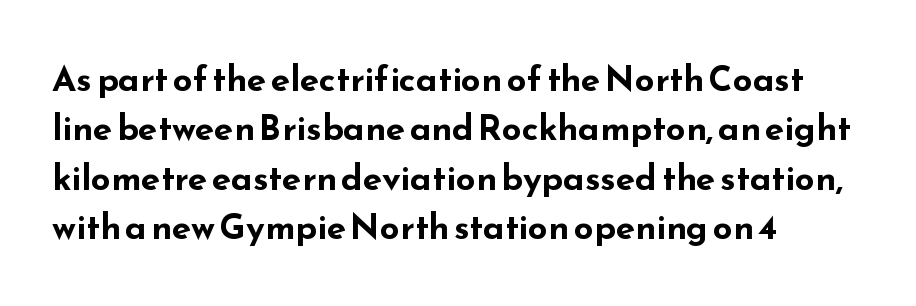
Check under the words: just untouched page. Nothing unusual about the tracking: characters are spaced as the font intends. In CSS terms this would be text-align: left. Upright lettering throughout. The face used here is a sans, in the tradition of grotesques and geometrics.
